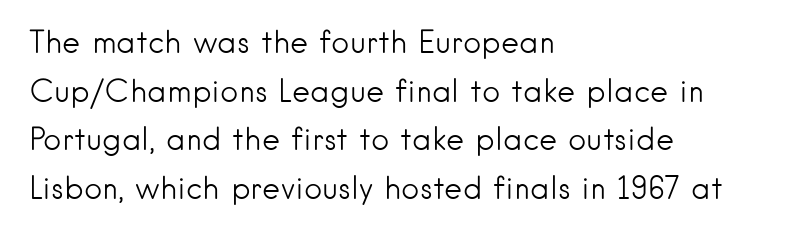
Q: Is the text bold? A: No.
Q: Is the text italic (slanted)? A: No, it is upright.
Q: Is the typeface a serif or a sans-serif typeface? A: Sans-serif.
Q: Is the text underlined? A: No.
Q: How is the paragraph aligned? A: Left-aligned.
Q: Is the spacing between letters normal or unusually wide? A: Normal.
Q: Is the spacing between lines tight, normal or loose? A: Normal.
Q: Width (condensed, normal, or wide)? A: Normal.
Q: Stroke contrast? A: Low.
Q: x-height? A: Small.
Q: Monospaced? A: No.
